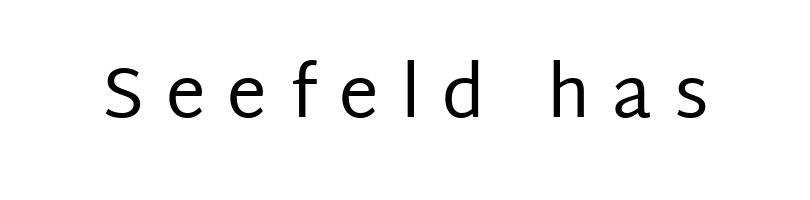
Q: Is the text bold? A: No.
Q: Is the text italic (slanted)? A: No, it is upright.
Q: Is the typeface a serif or a sans-serif typeface? A: Sans-serif.
Q: Is the text underlined? A: No.
Q: Is the spacing between letters normal or unusually wide? A: Unusually wide.
Q: Width (condensed, normal, or wide)? A: Normal.
Q: Stroke contrast? A: Low.
Q: x-height? A: Large.
Q: Monospaced? A: No.
